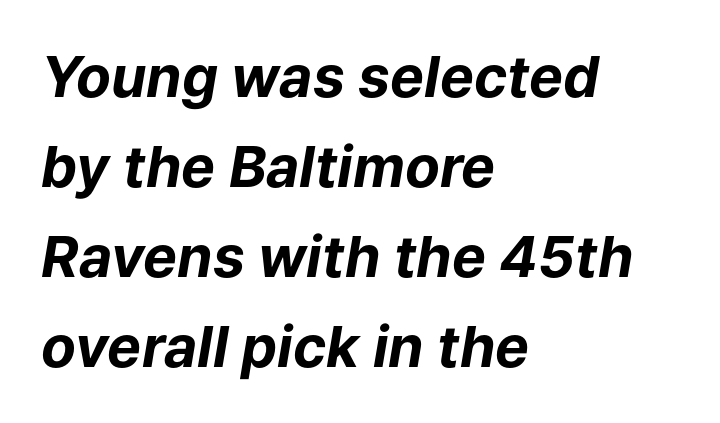
Bare-footed words on every line. Line spacing here is normal. These lines are rendered in a variable-pitch font. Looking at the ascenders, they clearly lean. How heavy is the stroke? Heavy — this is a bold. How are the letters spaced? Ordinarily, with no added tracking.
